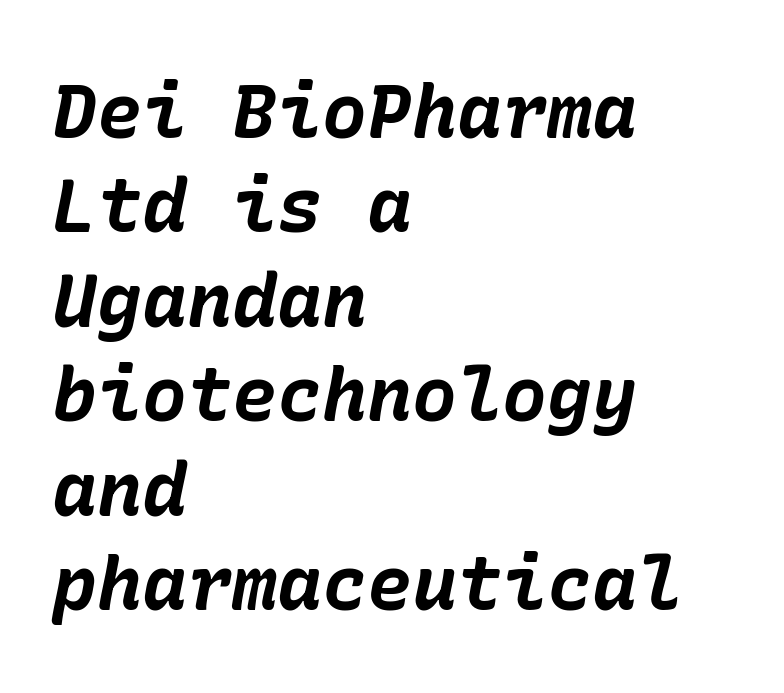
The horizontal fit of the characters is conventional and even. The passage shown leans; its letterforms are oblique. The paragraph has a hard left edge and a soft right edge. Strong, thick strokes mark this as bold type. Check the space under the baseline: it is left empty. The line-height multiplier appears to be the usual default.
